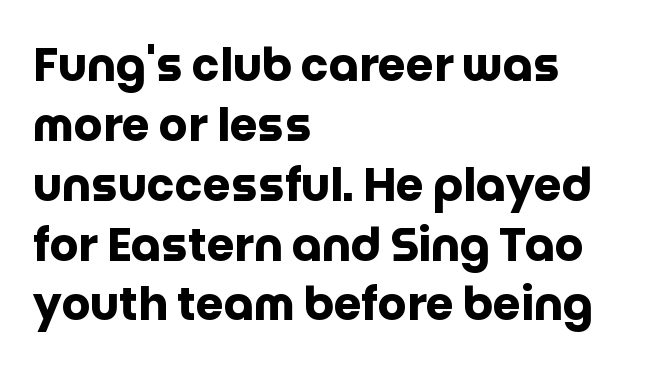
The typesetter chose a ragged-right arrangement here. This is heavy type, rendered in bold. Proportional: the letters do not fall into vertical columns. Glance below the letters and you will spot only blank space. Does extra space separate the letters? No, they use regular spacing. Stroke terminals: plain, sans-serif.
